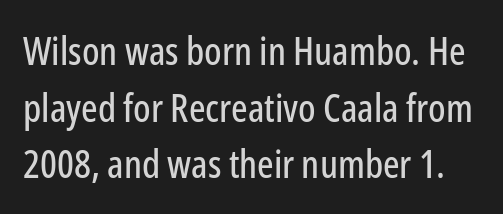
{"serif": "no", "italic": "no", "width": "condensed", "stroke_contrast": "low", "x_height": "medium", "monospaced": "no", "underline": "no", "line_spacing": "normal", "line_spacing_ratio": 1.45, "letter_spacing": "normal", "letter_spacing_em": 0.0, "glyph_px": 39}
